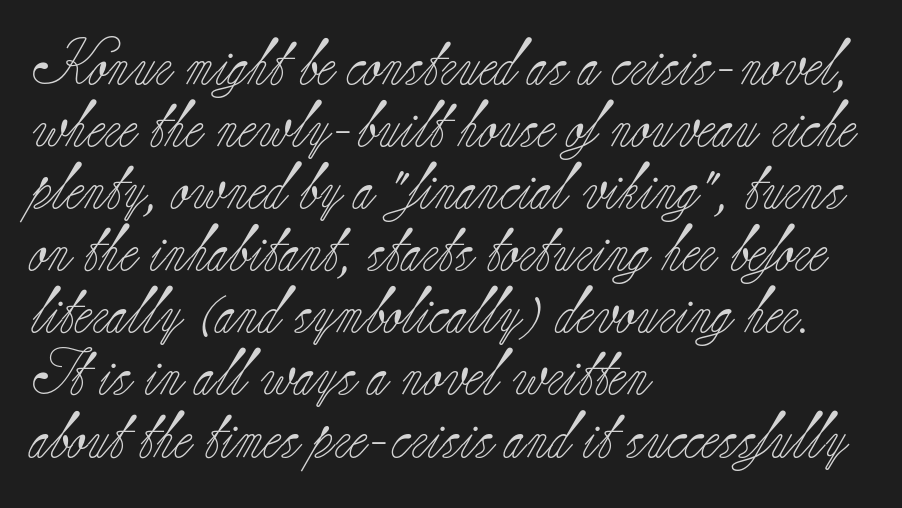
{"serif": "yes", "bold": "no", "weight": "light", "width": "normal", "stroke_contrast": "low", "x_height": "small", "monospaced": "no", "underline": "no", "align": "left", "line_spacing": "normal", "line_spacing_ratio": 1.35, "letter_spacing": "normal", "letter_spacing_em": 0.0, "glyph_px": 46}
